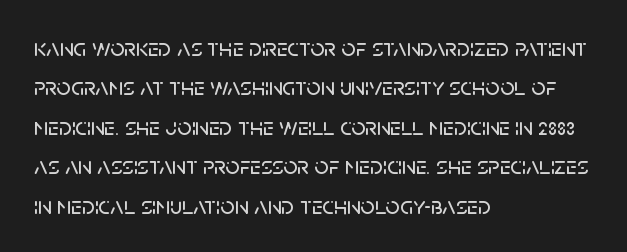
The image shows 25 px text type, upright; set left-aligned, normal line spacing (1.58x), normal letter spacing, not underlined.
